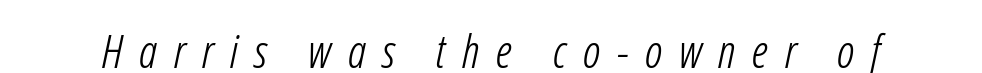
The image shows 46 px light, condensed sans-serif type; set unusually wide letter spacing (+0.36 em), not underlined; low stroke contrast and a medium x-height.
